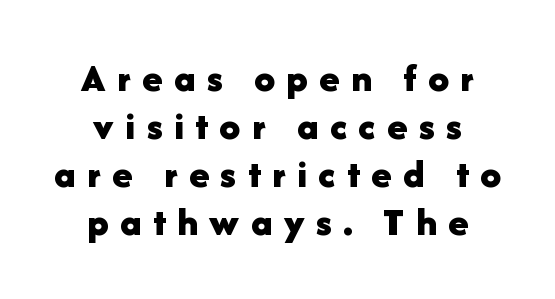
Q: Is the text bold? A: Yes.
Q: Is the text italic (slanted)? A: No, it is upright.
Q: Is the typeface a serif or a sans-serif typeface? A: Sans-serif.
Q: Is the text underlined? A: No.
Q: How is the paragraph aligned? A: Centered.
Q: Is the spacing between letters normal or unusually wide? A: Unusually wide.
Q: Width (condensed, normal, or wide)? A: Normal.
Q: Stroke contrast? A: Low.
Q: x-height? A: Medium.
Q: Monospaced? A: No.
